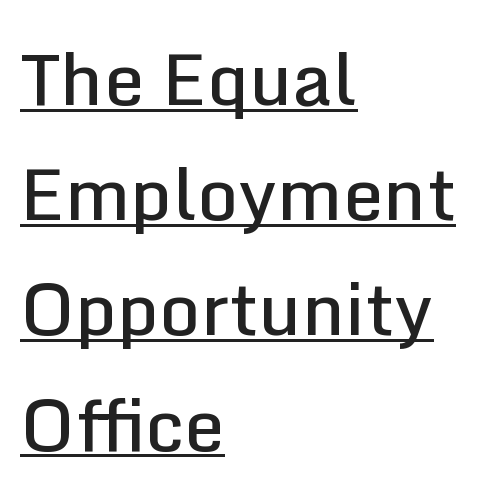
Q: Is the text bold? A: Semi-bold.
Q: Is the text italic (slanted)? A: No, it is upright.
Q: Is the typeface a serif or a sans-serif typeface? A: Sans-serif.
Q: Is the text underlined? A: Yes.
Q: How is the paragraph aligned? A: Left-aligned.
Q: Is the spacing between letters normal or unusually wide? A: Normal.
Q: Is the spacing between lines tight, normal or loose? A: Normal.
Q: Width (condensed, normal, or wide)? A: Normal.
Q: Stroke contrast? A: Low.
Q: x-height? A: Medium.
Q: Monospaced? A: No.
